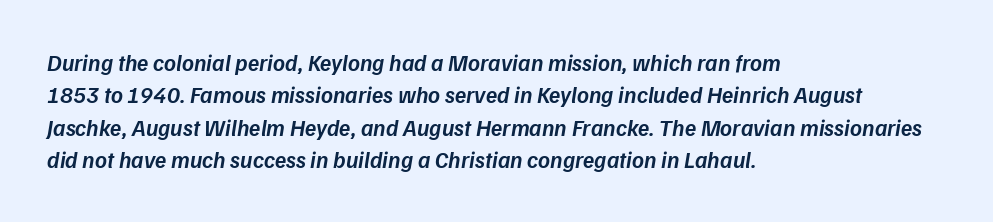
Is the type slanted? Yes — the strokes lean at a clear angle. Underline: absent. Caption: multi-line text, flush left, ragged right. These words are printed semibold, heavier than regular yet not bold. Tracking value appears to be zero — textbook default spacing. How would I describe the line gaps? Plain and ordinary.
